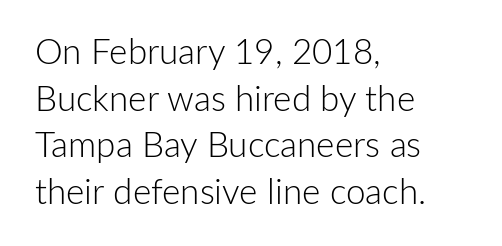
Q: Is the text bold? A: No.
Q: Is the text italic (slanted)? A: No, it is upright.
Q: Is the typeface a serif or a sans-serif typeface? A: Sans-serif.
Q: Is the text underlined? A: No.
Q: How is the paragraph aligned? A: Left-aligned.
Q: Is the spacing between letters normal or unusually wide? A: Normal.
Q: Is the spacing between lines tight, normal or loose? A: Normal.
Q: Width (condensed, normal, or wide)? A: Normal.
Q: Stroke contrast? A: Low.
Q: x-height? A: Medium.
Q: Monospaced? A: No.
